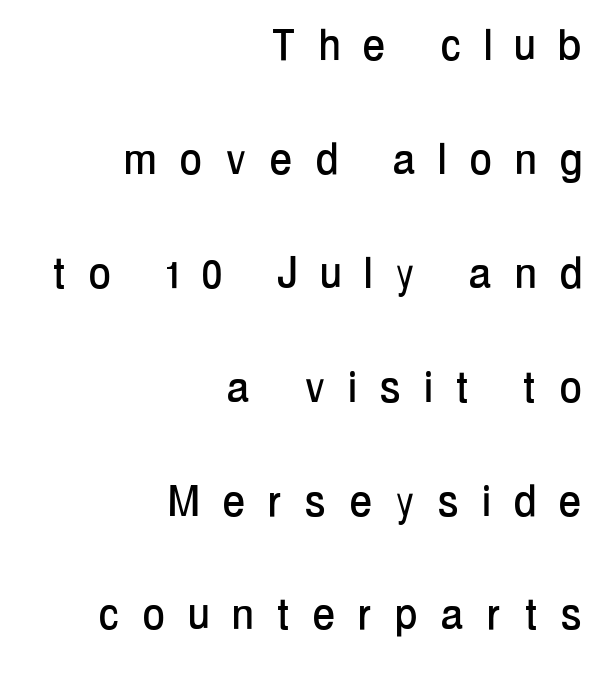
This rendering employs a face without finishing strokes, i.e., a sans-serif. The paragraph shown leans on its right margin. Do the characters align in a grid? No, the font is proportional. Posture: straight, roman, zero tilt.
